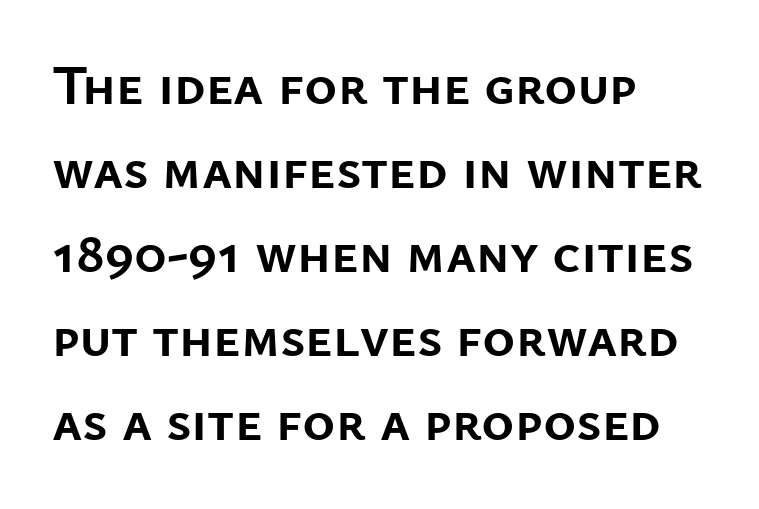
Q: Is the text bold? A: Yes.
Q: Is the text italic (slanted)? A: No, it is upright.
Q: Is the typeface a serif or a sans-serif typeface? A: Sans-serif.
Q: Is the text underlined? A: No.
Q: How is the paragraph aligned? A: Left-aligned.
Q: Is the spacing between letters normal or unusually wide? A: Normal.
Q: Is the spacing between lines tight, normal or loose? A: Normal.
Q: Width (condensed, normal, or wide)? A: Normal.
Q: Stroke contrast? A: Low.
Q: x-height? A: Medium.
Q: Monospaced? A: No.
